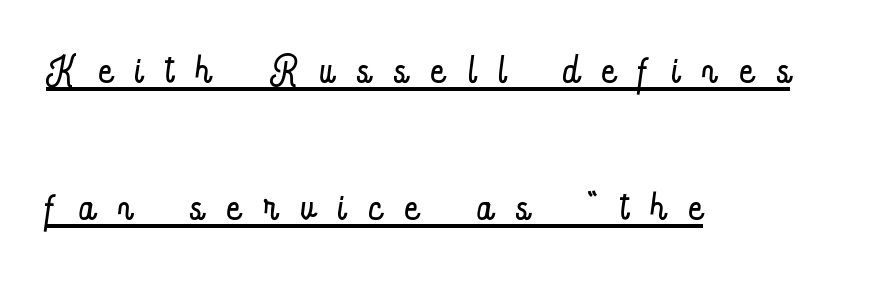
Each line of the rendering has a horizontal stroke beneath the glyphs. In terms of leading, this rendering errs on the spacious side. Looks like regular typesetting: each glyph gets only the width it needs. Stems and bowls with no extra thickness — not bold. The rag falls on the right side of this text block.
